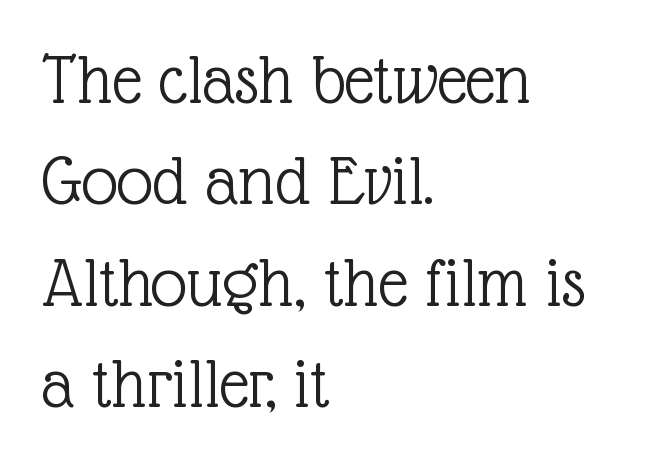
The image shows 73 px light serif type, upright; set left-aligned, normal line spacing (1.39x), normal letter spacing, not underlined; a medium x-height.
